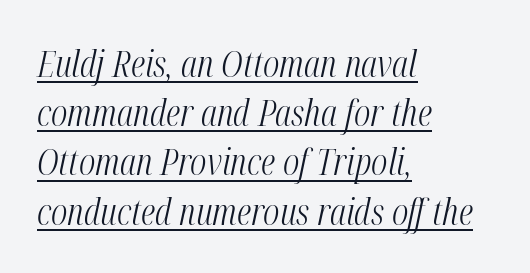
A typesetter would call this zero additional tracking. These glyphs show unthickened strokes, regular width or finer. Baseline-to-baseline distance is the conventional proportion of letter height. Students, observe the line beneath the letters — that is underlining. The letters advance in unequal steps, a hallmark of proportional type. The letters are slanted; this is an italic face.
